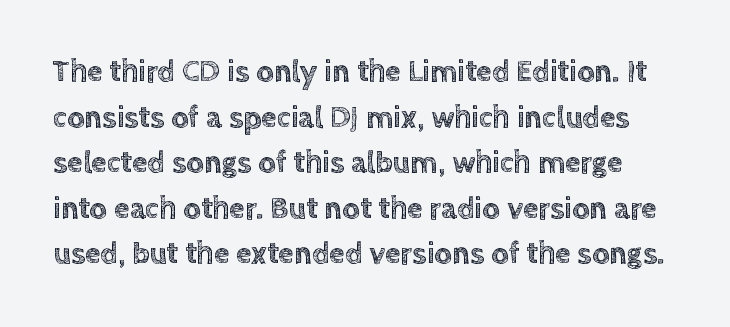
Q: Is the text italic (slanted)? A: No, it is upright.
Q: Is the text underlined? A: No.
Q: Is the spacing between letters normal or unusually wide? A: Normal.
Q: Is the spacing between lines tight, normal or loose? A: Normal.
Q: Width (condensed, normal, or wide)? A: Normal.
Q: x-height? A: Large.
Q: Monospaced? A: No.
